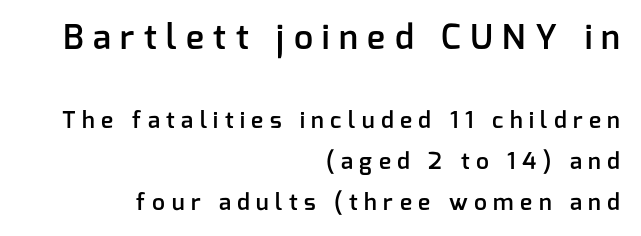
The image shows 34 px semibold sans-serif type, upright; set right-aligned, line spacing 1.78x, unusually wide letter spacing (+0.28 em), not underlined; the first (top) block is 1.48x larger; low stroke contrast and a medium x-height.
